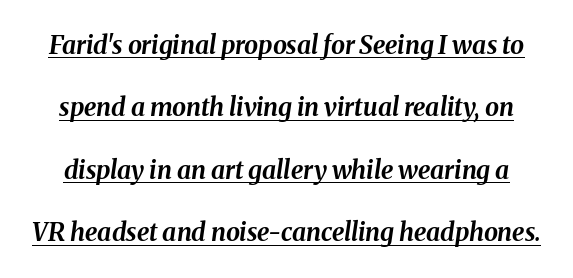
{"italic": "yes", "lean": "right", "slant_degrees": 8, "bold": "yes", "underline": "yes", "line_spacing": "loose", "line_spacing_ratio": 2.5, "letter_spacing": "normal", "letter_spacing_em": 0.0, "glyph_px": 25}
